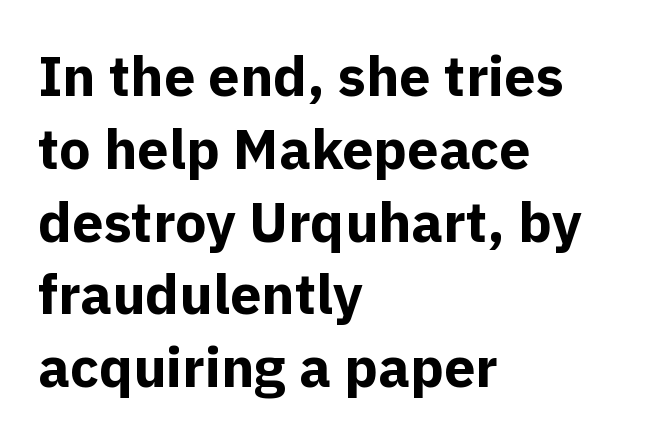
Varying glyph widths throughout — classic text-font behaviour. Posture: upright roman. The typesetting leans heavy: a genuine bold. Underline: absent. The passage shown has conventional tracking throughout.
